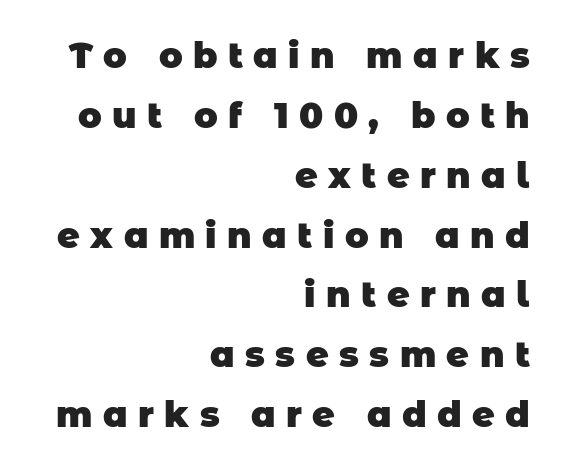
Q: Is the text bold? A: Yes.
Q: Is the typeface a serif or a sans-serif typeface? A: Sans-serif.
Q: Is the text underlined? A: No.
Q: How is the paragraph aligned? A: Right-aligned.
Q: Is the spacing between letters normal or unusually wide? A: Unusually wide.
Q: Width (condensed, normal, or wide)? A: Normal.
Q: Stroke contrast? A: Low.
Q: x-height? A: Large.
Q: Monospaced? A: No.
